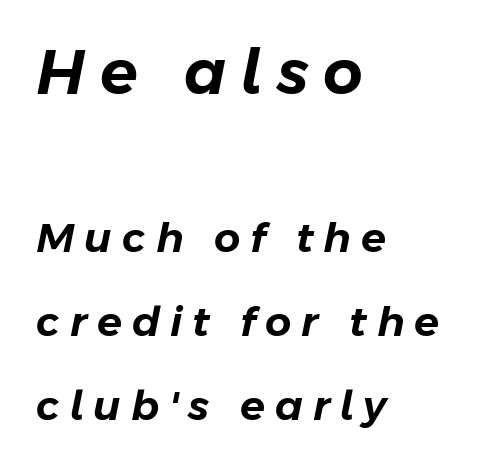
Q: Is the text italic (slanted)? A: Yes, it leans right by about 11 degrees.
Q: Is the text underlined? A: No.
Q: How is the paragraph aligned? A: Left-aligned.
Q: Is the spacing between letters normal or unusually wide? A: Unusually wide.
Q: Is the spacing between lines tight, normal or loose? A: Loose.
Q: Which block of text is set in a larger size, the first (top) or the second (bottom)? A: The first (top) one.
Q: Width (condensed, normal, or wide)? A: Normal.
Q: Stroke contrast? A: Low.
Q: x-height? A: Medium.
Q: Monospaced? A: No.
